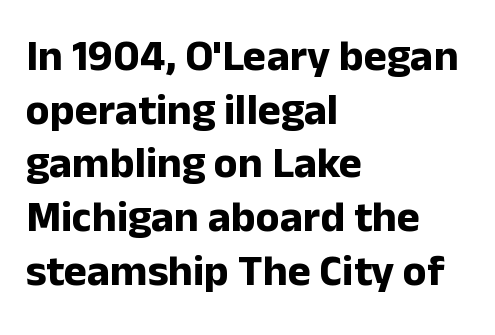
{"serif": "no", "italic": "no", "bold": "yes", "weight": "bold", "width": "normal", "stroke_contrast": "low", "x_height": "medium", "monospaced": "no", "underline": "no", "align": "left", "line_spacing_ratio": 1.22, "letter_spacing": "normal", "letter_spacing_em": 0.0, "glyph_px": 44}
